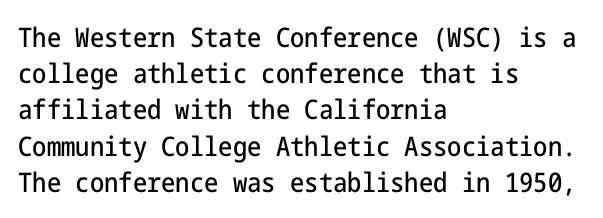
Q: Is the text italic (slanted)? A: No, it is upright.
Q: Is the text underlined? A: No.
Q: How is the paragraph aligned? A: Left-aligned.
Q: Is the spacing between letters normal or unusually wide? A: Normal.
Q: Is the spacing between lines tight, normal or loose? A: Normal.
